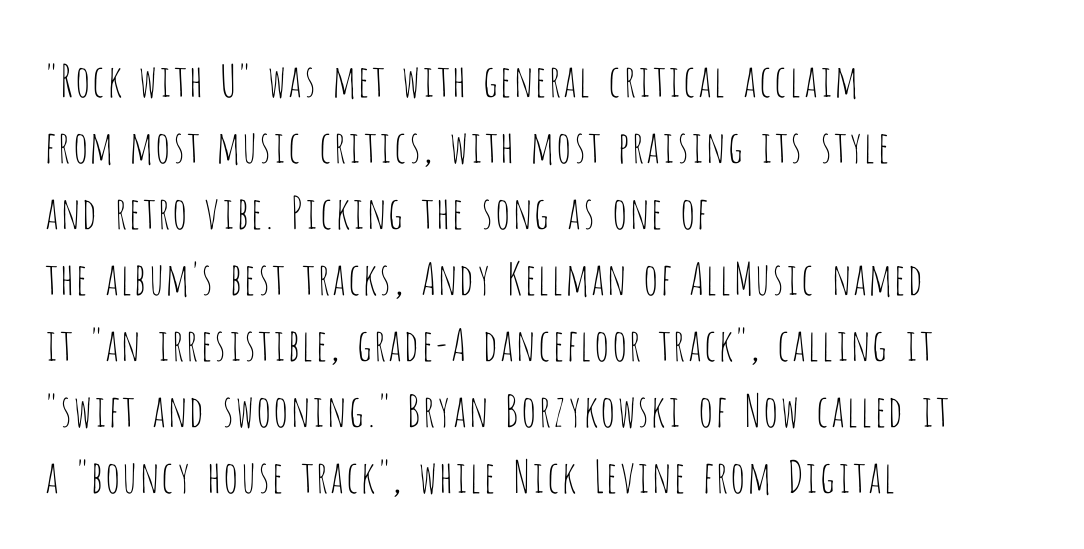
The image shows 44 px thin, condensed sans-serif type, upright; set left-aligned, normal line spacing (1.5x), normal letter spacing, not underlined; low stroke contrast and a large x-height.
